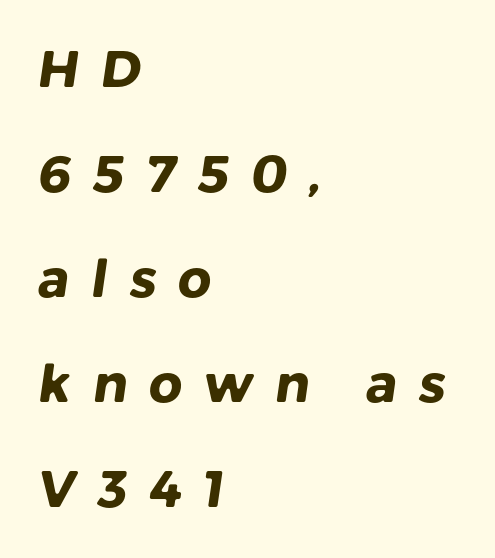
The image shows 52 px heavy sans-serif type; set left-aligned, loose line spacing (2.02x), unusually wide letter spacing (+0.42 em), not underlined; low stroke contrast and a medium x-height.
